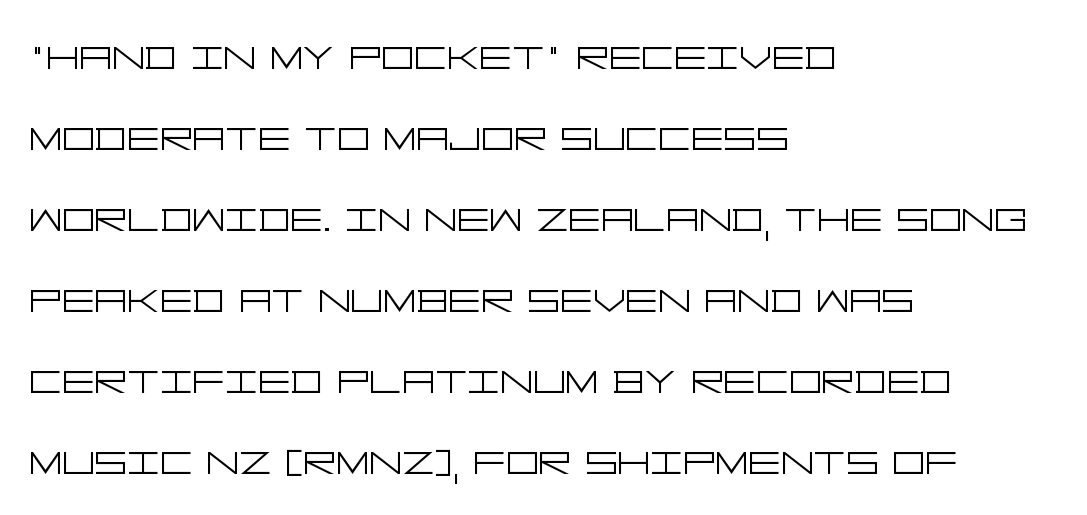
The image shows 51 px light, wide sans-serif type, upright; set left-aligned, normal line spacing (1.59x), normal letter spacing, not underlined; low stroke contrast and a large x-height.
